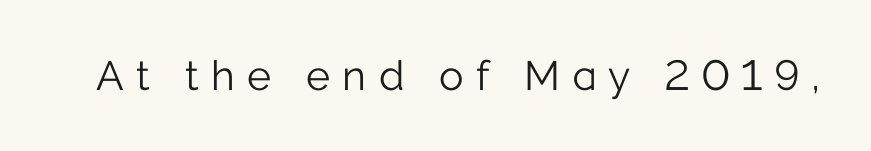
The image shows 41 px light sans-serif type, upright; set unusually wide letter spacing (+0.3 em), not underlined; low stroke contrast and a medium x-height.
